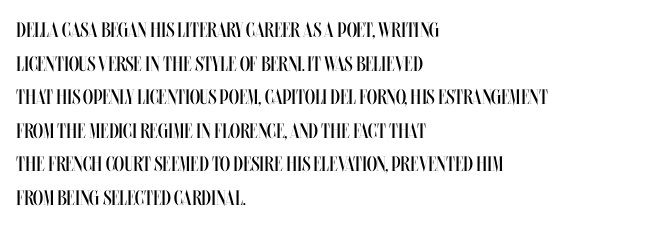
The image shows 21 px text type, upright; set left-aligned, normal line spacing (1.6x), normal letter spacing, not underlined.
